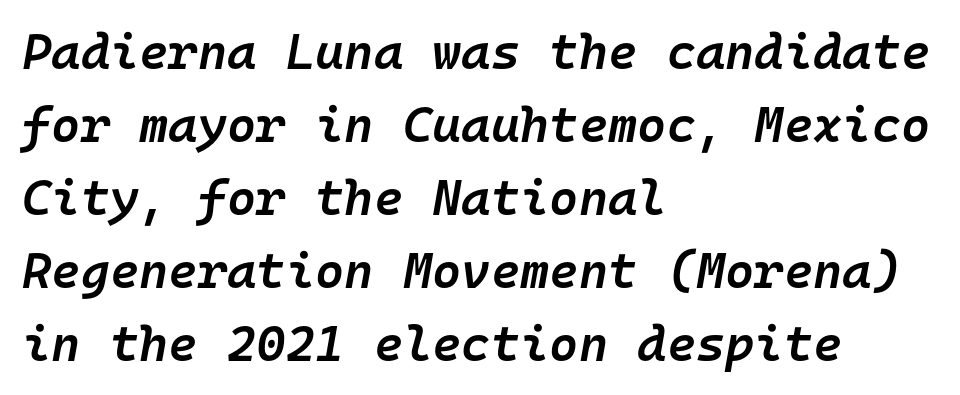
It's the slanting kind of type. The compositor pushed each line to the left boundary. Here the designer chose a console-style face with uniform glyph widths. Line spacing here is normal.
